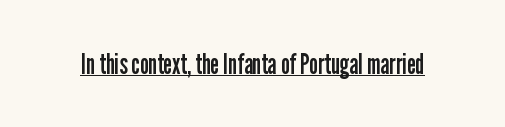
{"serif": "no", "italic": "no", "bold": "no", "weight": "regular", "width": "condensed", "stroke_contrast": "low", "x_height": "medium", "monospaced": "no", "underline": "yes", "letter_spacing": "normal", "letter_spacing_em": 0.0, "glyph_px": 28}
